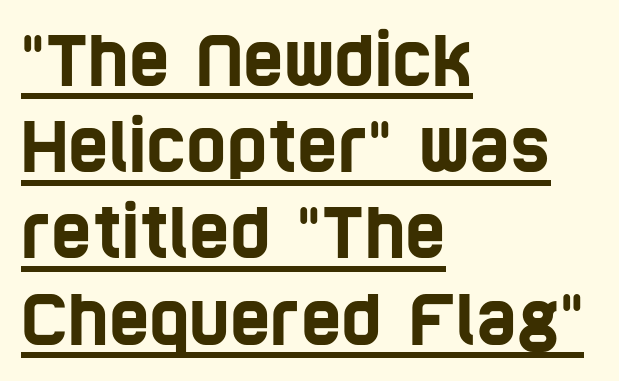
Layout note: lines flush left. What's the leading like? Ordinary, nothing unusual. Notice how a bar underscores the lettering throughout. This is sans-serif lettering, the kind often seen on screens and signage. These lines keep a tight, regular rhythm from letter to letter. The passage shown is typed in a proportional face where columns would drift.
